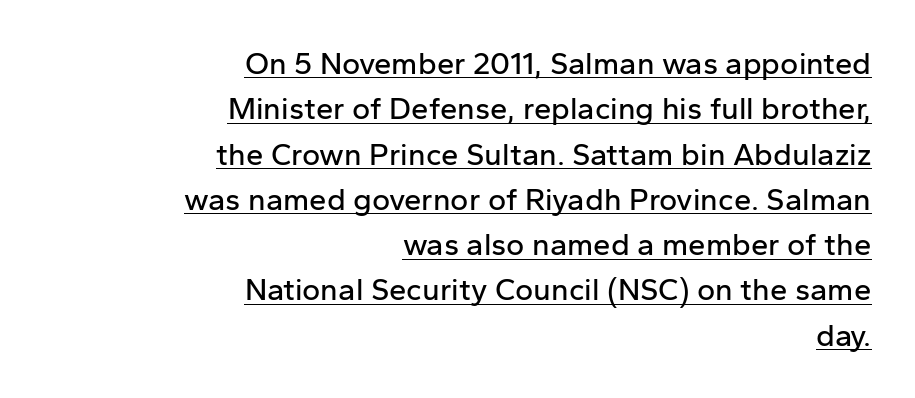
{"serif": "no", "italic": "no", "width": "normal", "stroke_contrast": "low", "x_height": "medium", "monospaced": "no", "underline": "yes", "align": "right", "line_spacing": "normal", "line_spacing_ratio": 1.46, "letter_spacing": "normal", "letter_spacing_em": 0.0, "glyph_px": 31}
